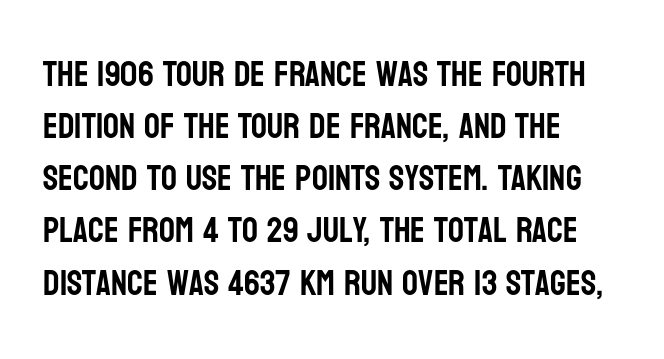
{"serif": "no", "italic": "no", "width": "condensed", "stroke_contrast": "low", "x_height": "large", "monospaced": "no", "underline": "no", "align": "left", "line_spacing": "normal", "line_spacing_ratio": 1.49, "letter_spacing": "normal", "letter_spacing_em": 0.0, "glyph_px": 35}
